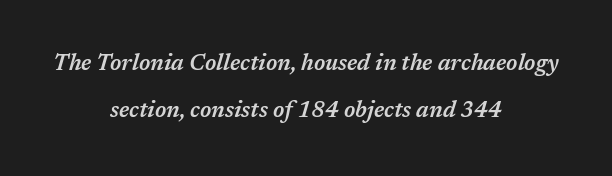
Q: Is the text bold? A: Semi-bold.
Q: Is the text italic (slanted)? A: Yes, it leans right by about 17 degrees.
Q: Is the text underlined? A: No.
Q: How is the paragraph aligned? A: Centered.
Q: Is the spacing between letters normal or unusually wide? A: Normal.
Q: Is the spacing between lines tight, normal or loose? A: Loose.
